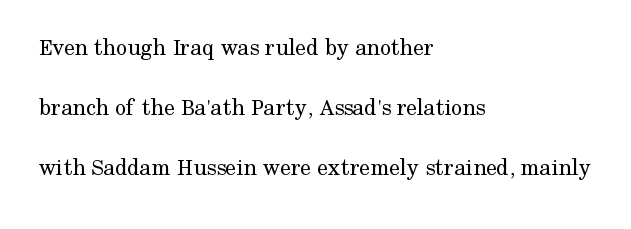
The image shows 24 px text type, upright; set left-aligned, loose line spacing (2.49x), normal letter spacing, not underlined.
